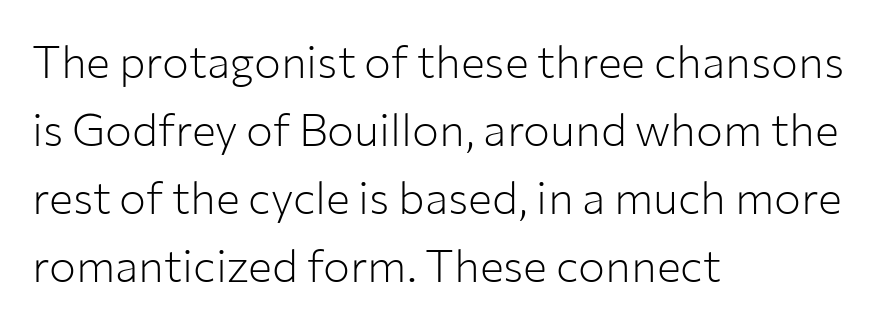
The text was rendered using a sans face with plain stroke endings. Each word holds together tightly as a unit, with standard inter-letter gaps. Each row of text sits above clean, open space. Compared with a typical body face, this is equally light or lighter still. The rows are spaced the way most documents space them.
